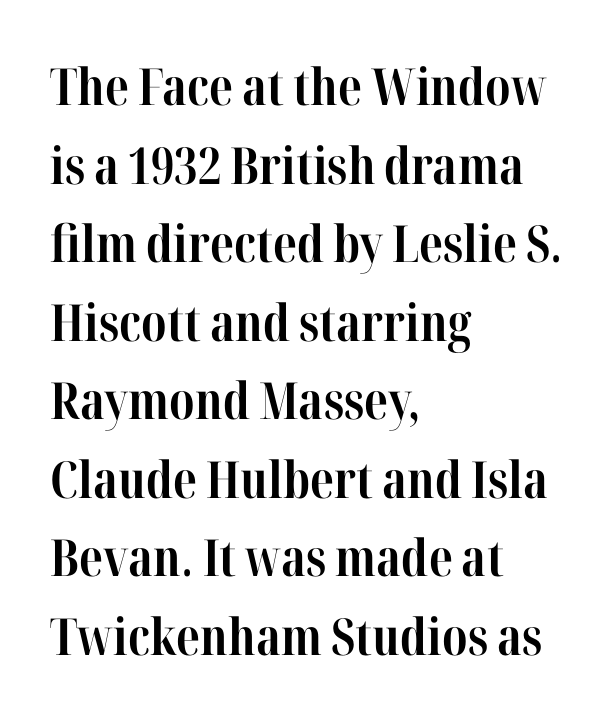
{"serif": "yes", "italic": "no", "bold": "yes", "weight": "bold", "width": "condensed", "stroke_contrast": "high", "x_height": "medium", "monospaced": "no", "underline": "no", "align": "left", "line_spacing": "normal", "line_spacing_ratio": 1.54, "letter_spacing": "normal", "letter_spacing_em": 0.0, "glyph_px": 51}
